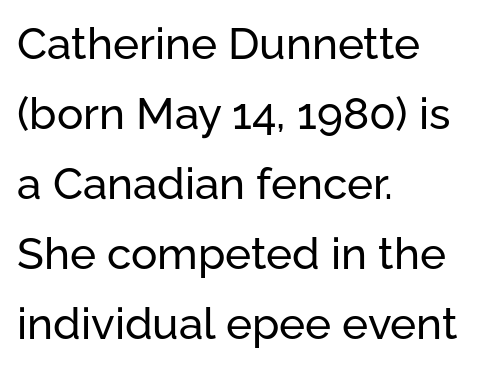
The image shows 44 px sans-serif type, upright; set left-aligned, normal line spacing (1.59x), normal letter spacing, not underlined; low stroke contrast and a medium x-height.
